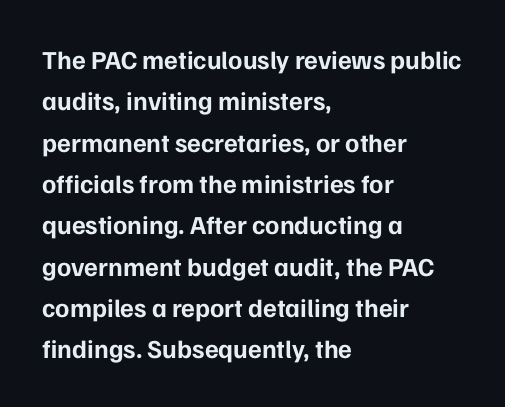
Descenders are the only things crossing below the line. Honestly, the row spacing looks completely unremarkable. The font is running at its bold setting. Inter-character spacing is left at the font's built-in metrics. Vertical strokes here are truly vertical.
